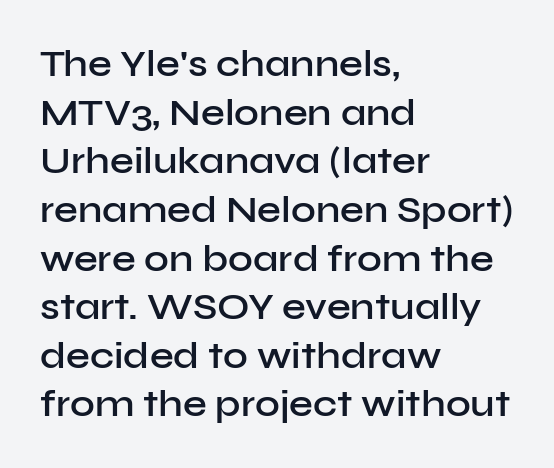
{"serif": "no", "italic": "no", "bold": "semi", "weight": "semibold", "width": "normal", "stroke_contrast": "low", "x_height": "medium", "monospaced": "no", "underline": "no", "align": "left", "line_spacing": "normal", "line_spacing_ratio": 1.28, "letter_spacing": "normal", "letter_spacing_em": 0.0, "glyph_px": 38}
